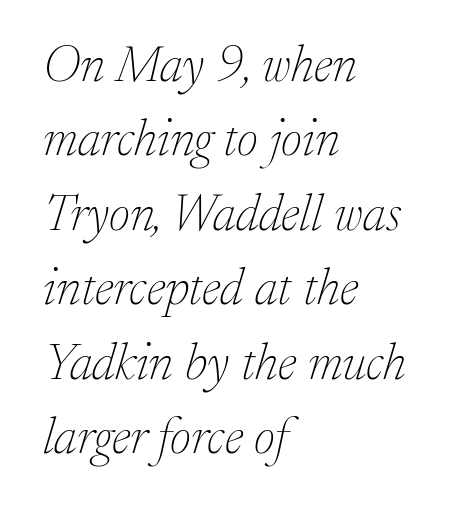
Q: Is the text bold? A: No.
Q: Is the text italic (slanted)? A: Yes, it leans right by about 17 degrees.
Q: Is the typeface a serif or a sans-serif typeface? A: Serif.
Q: Is the text underlined? A: No.
Q: How is the paragraph aligned? A: Left-aligned.
Q: Is the spacing between letters normal or unusually wide? A: Normal.
Q: Is the spacing between lines tight, normal or loose? A: Normal.
Q: Width (condensed, normal, or wide)? A: Normal.
Q: Stroke contrast? A: Low.
Q: x-height? A: Medium.
Q: Monospaced? A: No.
